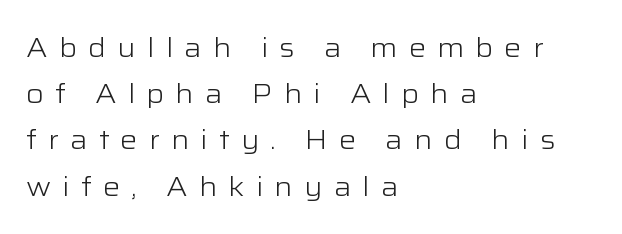
The image shows 27 px text type, upright; set left-aligned, line spacing 1.71x, unusually wide letter spacing (+0.41 em), not underlined.
